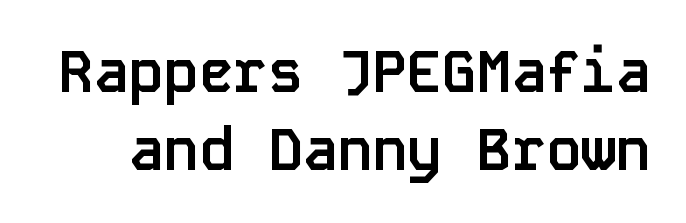
{"serif": "no", "italic": "no", "bold": "yes", "weight": "semibold", "width": "normal", "stroke_contrast": "low", "x_height": "large", "monospaced": "yes", "underline": "no", "line_spacing": "normal", "line_spacing_ratio": 1.34, "letter_spacing": "normal", "letter_spacing_em": 0.0, "glyph_px": 58}
